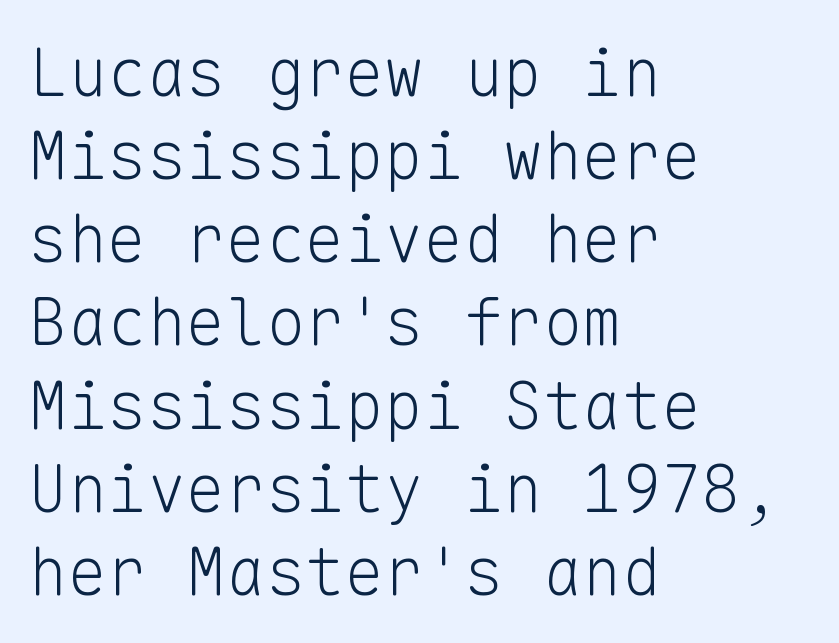
Q: Is the text bold? A: No.
Q: Is the text italic (slanted)? A: No, it is upright.
Q: Is the typeface a serif or a sans-serif typeface? A: Sans-serif.
Q: Is the text underlined? A: No.
Q: How is the paragraph aligned? A: Left-aligned.
Q: Is the spacing between letters normal or unusually wide? A: Normal.
Q: Is the spacing between lines tight, normal or loose? A: Normal.
Q: Width (condensed, normal, or wide)? A: Normal.
Q: Stroke contrast? A: Low.
Q: x-height? A: Medium.
Q: Monospaced? A: Yes.
